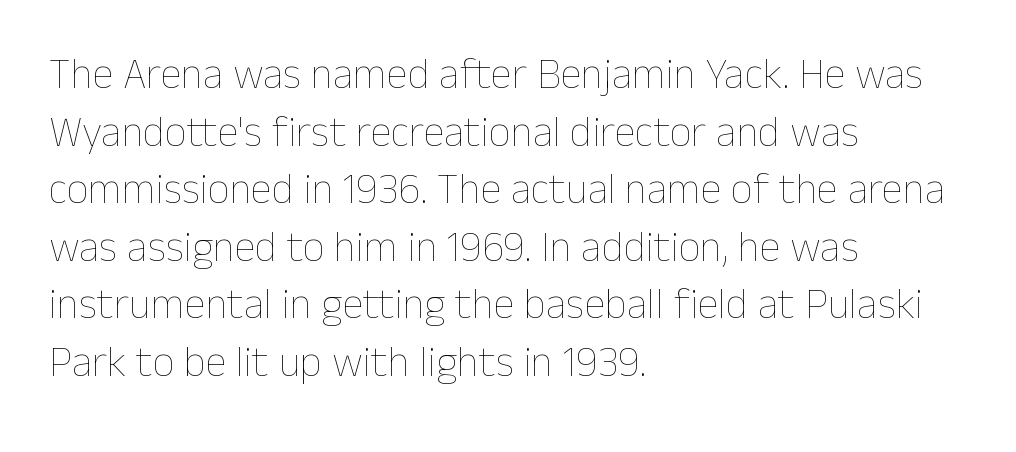
Q: Is the text bold? A: No.
Q: Is the text italic (slanted)? A: No, it is upright.
Q: Is the text underlined? A: No.
Q: How is the paragraph aligned? A: Left-aligned.
Q: Is the spacing between letters normal or unusually wide? A: Normal.
Q: Is the spacing between lines tight, normal or loose? A: Normal.
Q: Width (condensed, normal, or wide)? A: Normal.
Q: Stroke contrast? A: Low.
Q: x-height? A: Medium.
Q: Monospaced? A: No.
